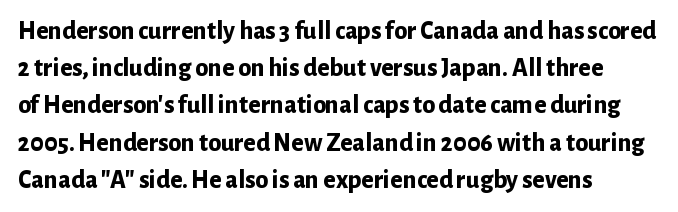
Notice how descenders clear the ascenders below comfortably — that's standard leading. Compared with an ordinary text face, these strokes are far heavier — a full bold. Compared with typical body copy, the letter spacing here is the same. Italic: no, the glyphs are upright roman. The rag falls on the right side of this text block. Descenders hang freely into open space.
